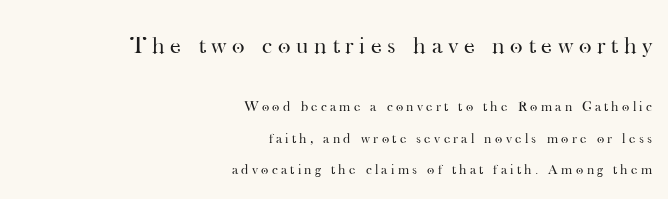
Heaviness? Minimal to ordinary, like unemphasized prose. Quick note: underline off. All the whitespace from short lines collects on the left. In terms of leading, this rendering errs on the spacious side. In terms of letterspacing, this is a distinctly airy, spread setting. Quick note: not italic, upright.
